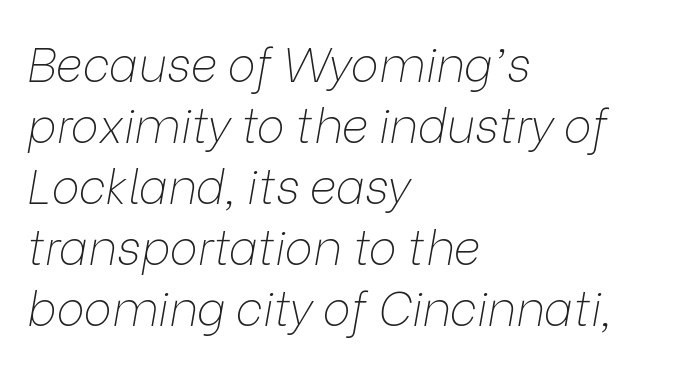
The image shows 47 px thin type, italic (leaning right); set left-aligned, normal line spacing (1.3x), normal letter spacing, not underlined; low stroke contrast and a medium x-height.
